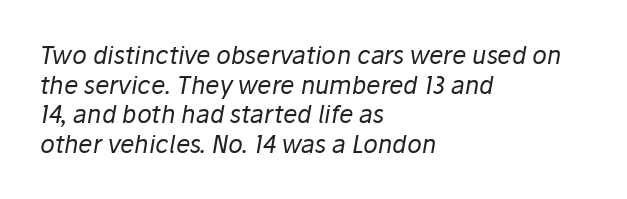
The image shows 24 px text type, italic (leaning right); set left-aligned, line spacing 1.23x, normal letter spacing, not underlined.
